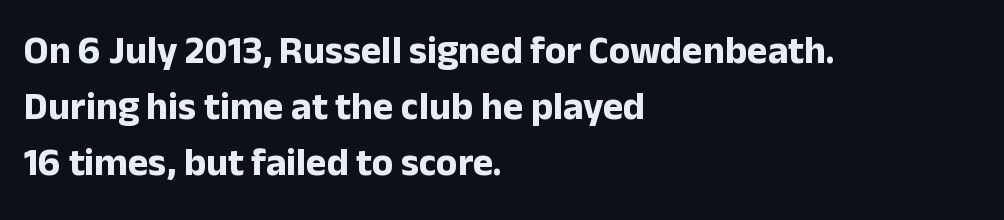
Upright lettering throughout. Reading down the block, your eye returns to a fixed left position each line. Compared with typical paragraphs, the rows here are spaced about the same. You could call the tracking neutral — neither tight nor loose. Has an underline been added? It has not.
